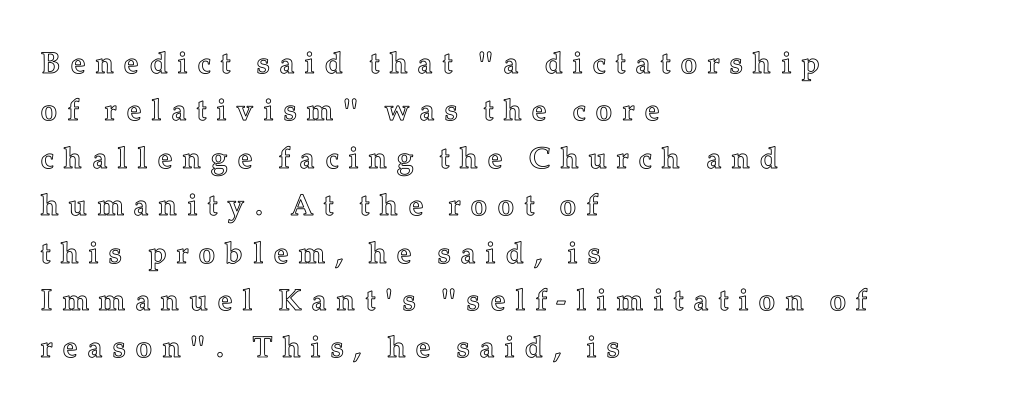
The paragraph shown leans on its left margin. The area under the type is left untouched. Characters remain perfectly vertical along every line. The rendering inserts visible extra space after every character. Varying glyph widths throughout — classic text-font behaviour. The leading is moderate, giving the passage an even texture.
